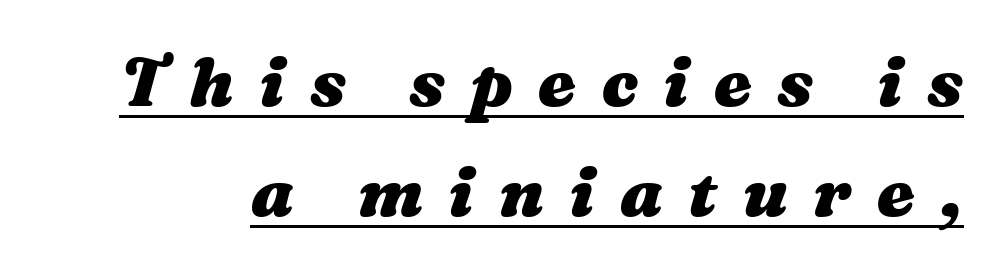
The image shows 68 px heavy, wide type, italic (leaning right); set normal line spacing (1.62x), unusually wide letter spacing (+0.37 em), underlined; medium stroke contrast and a medium x-height.
